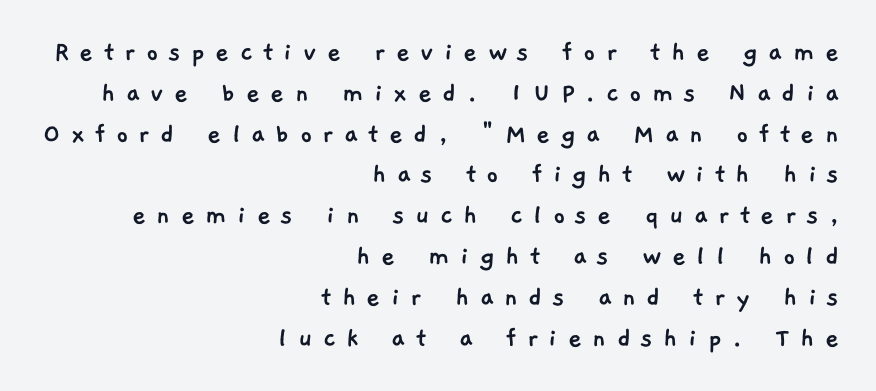
The image shows 30 px sans-serif type; set right-aligned, normal line spacing (1.36x), unusually wide letter spacing (+0.34 em), not underlined; low stroke contrast and a medium x-height.
